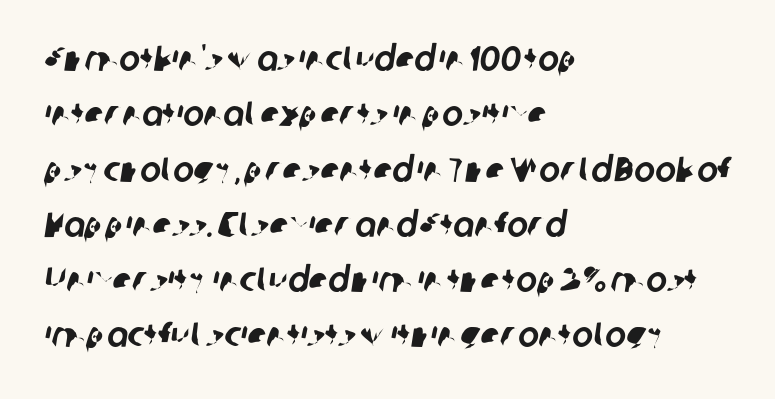
{"serif": "no", "width": "normal", "stroke_contrast": "low", "x_height": "medium", "monospaced": "no", "underline": "no", "align": "left", "line_spacing": "normal", "line_spacing_ratio": 1.58, "letter_spacing": "normal", "letter_spacing_em": 0.0, "glyph_px": 35}
